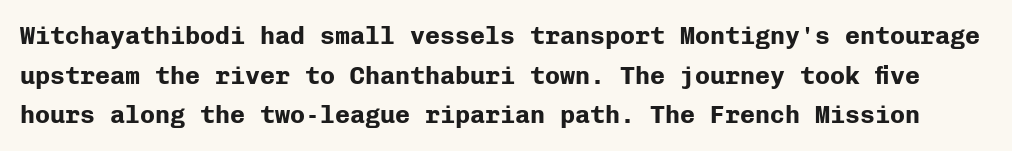
The image shows 25 px bold type, upright; set normal line spacing (1.59x), normal letter spacing, not underlined.
